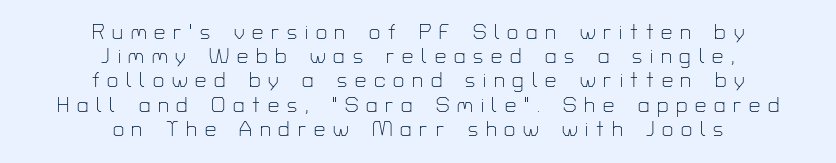
Q: Is the text bold? A: No.
Q: Is the text italic (slanted)? A: No, it is upright.
Q: Is the text underlined? A: No.
Q: How is the paragraph aligned? A: Centered.
Q: Is the spacing between letters normal or unusually wide? A: Unusually wide.
